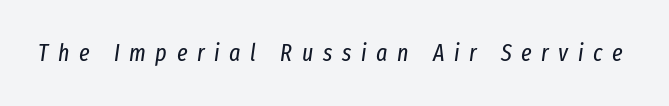
Q: Is the text bold? A: No.
Q: Is the text italic (slanted)? A: Yes, it leans right by about 8 degrees.
Q: Is the text underlined? A: No.
Q: Is the spacing between letters normal or unusually wide? A: Unusually wide.
